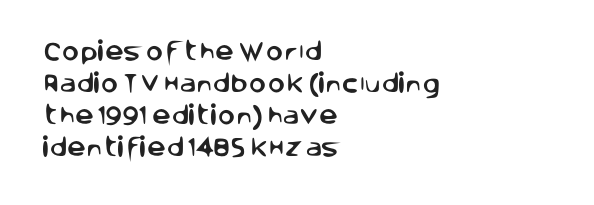
The image shows 21 px text type, upright; set left-aligned, normal line spacing (1.53x), normal letter spacing, not underlined.
